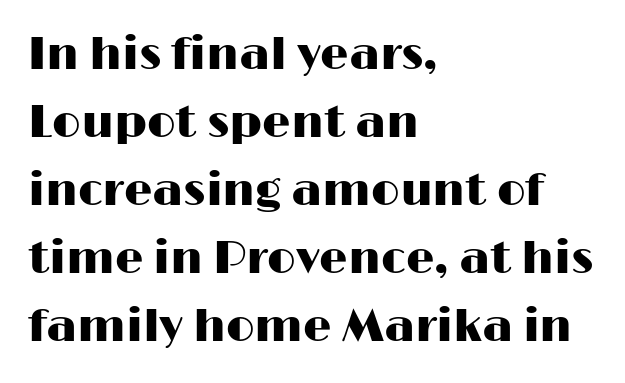
Q: Is the text italic (slanted)? A: No, it is upright.
Q: Is the typeface a serif or a sans-serif typeface? A: Sans-serif.
Q: Is the text underlined? A: No.
Q: How is the paragraph aligned? A: Left-aligned.
Q: Is the spacing between letters normal or unusually wide? A: Normal.
Q: Is the spacing between lines tight, normal or loose? A: Normal.
Q: Width (condensed, normal, or wide)? A: Wide.
Q: Stroke contrast? A: High.
Q: x-height? A: Medium.
Q: Monospaced? A: No.
